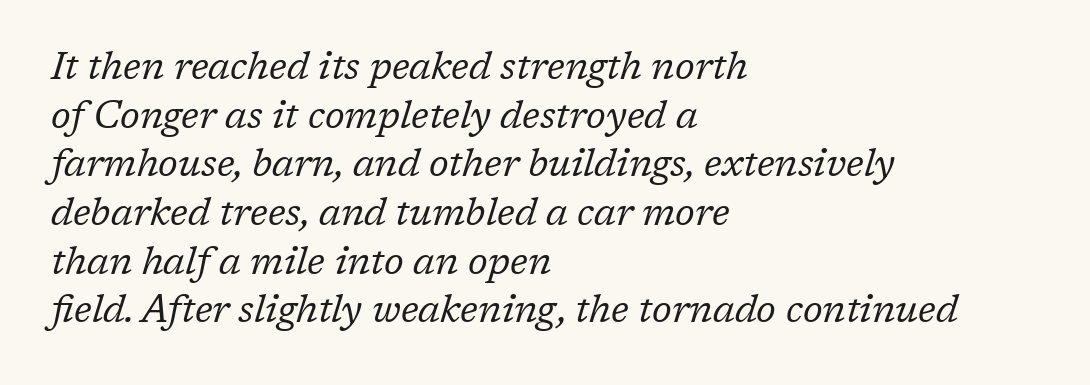
Q: Is the text bold? A: No.
Q: Is the text italic (slanted)? A: Yes, it leans right by about 17 degrees.
Q: Is the typeface a serif or a sans-serif typeface? A: Serif.
Q: Is the text underlined? A: No.
Q: How is the paragraph aligned? A: Left-aligned.
Q: Is the spacing between letters normal or unusually wide? A: Normal.
Q: Is the spacing between lines tight, normal or loose? A: Normal.
Q: Width (condensed, normal, or wide)? A: Normal.
Q: Stroke contrast? A: Low.
Q: x-height? A: Medium.
Q: Monospaced? A: No.
